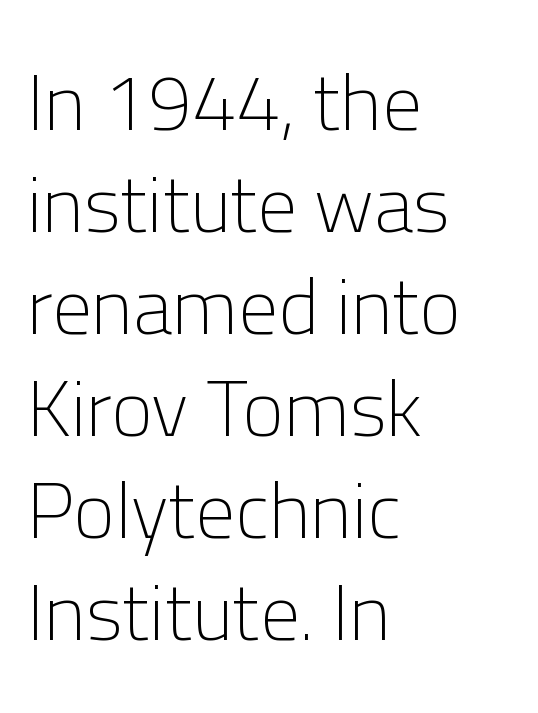
{"serif": "no", "italic": "no", "bold": "no", "weight": "light", "width": "normal", "stroke_contrast": "low", "x_height": "medium", "monospaced": "no", "underline": "no", "align": "left", "line_spacing": "normal", "line_spacing_ratio": 1.29, "letter_spacing": "normal", "letter_spacing_em": 0.0, "glyph_px": 79}
